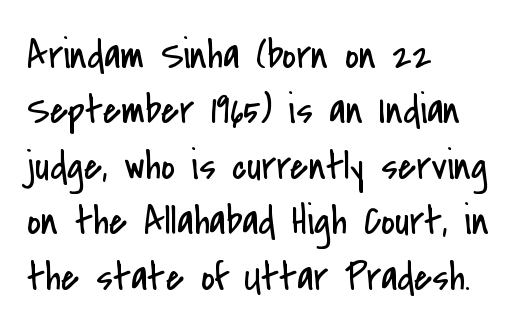
The image shows 42 px regular-weight, condensed sans-serif type, upright; set left-aligned, normal line spacing (1.32x), normal letter spacing, not underlined; low stroke contrast and a small x-height.
